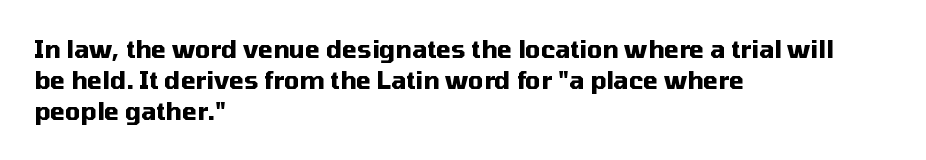
{"italic": "no", "bold": "yes", "underline": "no", "align": "left", "line_spacing": "normal", "line_spacing_ratio": 1.3, "letter_spacing": "normal", "letter_spacing_em": 0.0, "glyph_px": 24}
